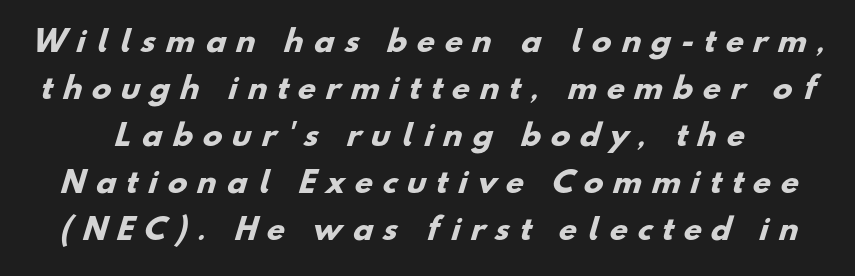
The image shows 29 px heavy sans-serif type; set normal line spacing (1.62x), unusually wide letter spacing (+0.35 em), not underlined; low stroke contrast and a small x-height.
